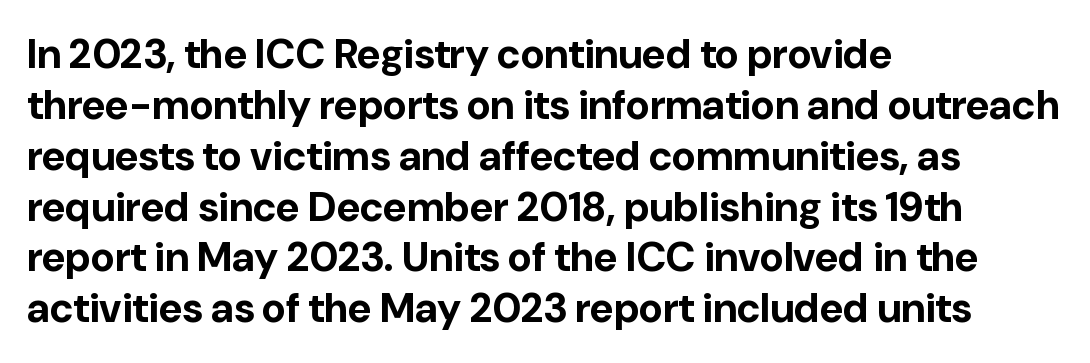
{"serif": "no", "italic": "no", "bold": "yes", "weight": "bold", "width": "normal", "stroke_contrast": "low", "x_height": "medium", "monospaced": "no", "underline": "no", "align": "left", "line_spacing_ratio": 1.24, "letter_spacing": "normal", "letter_spacing_em": 0.0, "glyph_px": 41}
